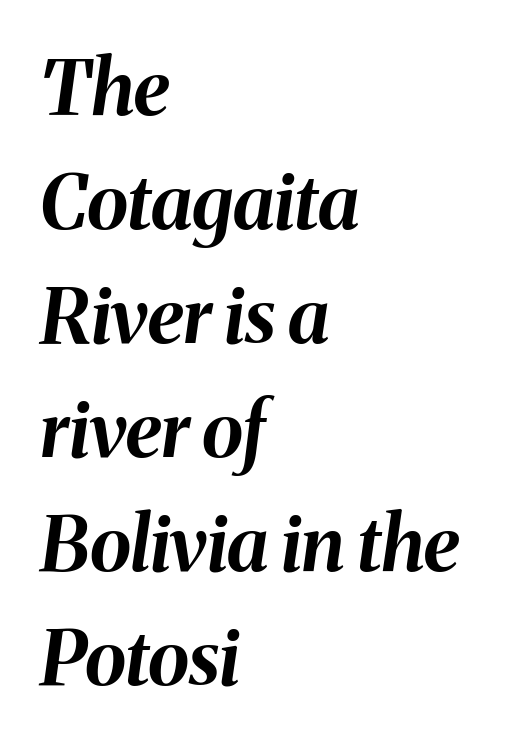
{"italic": "yes", "lean": "right", "slant_degrees": 8, "bold": "yes", "weight": "bold", "width": "normal", "stroke_contrast": "medium", "x_height": "medium", "monospaced": "no", "underline": "no", "align": "left", "line_spacing": "normal", "line_spacing_ratio": 1.5, "letter_spacing": "normal", "letter_spacing_em": 0.0, "glyph_px": 76}
